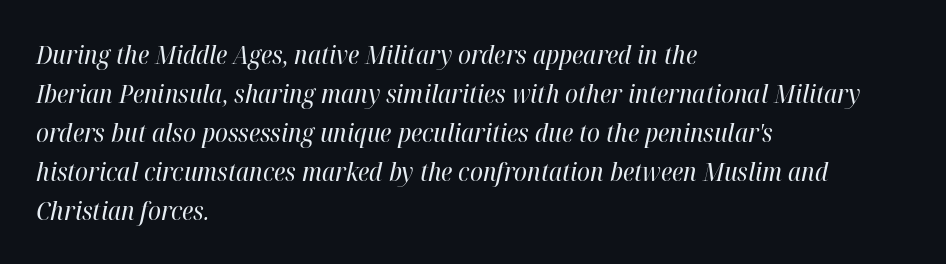
Q: Is the text bold? A: No.
Q: Is the text italic (slanted)? A: Yes, it leans right by about 12 degrees.
Q: Is the text underlined? A: No.
Q: How is the paragraph aligned? A: Left-aligned.
Q: Is the spacing between letters normal or unusually wide? A: Normal.
Q: Is the spacing between lines tight, normal or loose? A: Normal.
